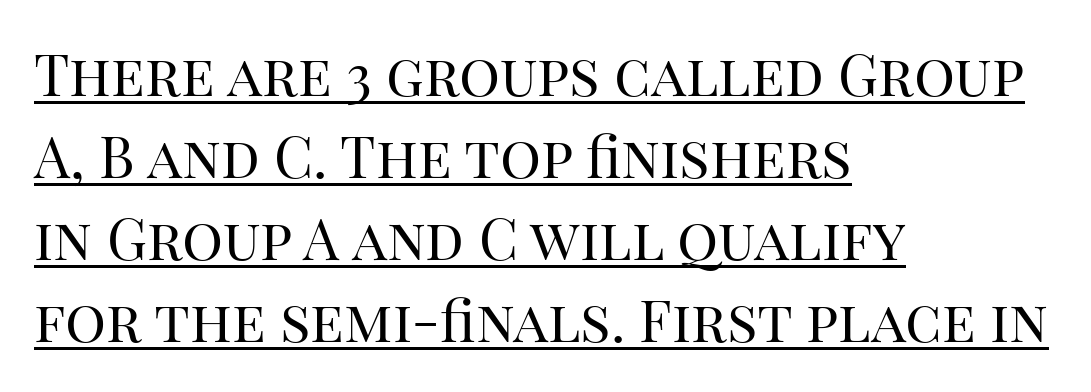
Q: Is the text bold? A: No.
Q: Is the text italic (slanted)? A: No, it is upright.
Q: Is the typeface a serif or a sans-serif typeface? A: Serif.
Q: Is the text underlined? A: Yes.
Q: How is the paragraph aligned? A: Left-aligned.
Q: Is the spacing between letters normal or unusually wide? A: Normal.
Q: Is the spacing between lines tight, normal or loose? A: Normal.
Q: Width (condensed, normal, or wide)? A: Normal.
Q: Stroke contrast? A: High.
Q: x-height? A: Large.
Q: Monospaced? A: No.
